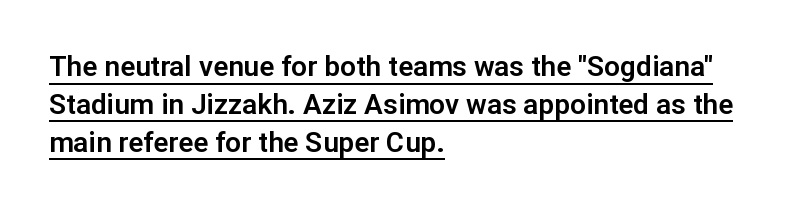
Q: Is the text italic (slanted)? A: No, it is upright.
Q: Is the typeface a serif or a sans-serif typeface? A: Sans-serif.
Q: Is the text underlined? A: Yes.
Q: How is the paragraph aligned? A: Left-aligned.
Q: Is the spacing between letters normal or unusually wide? A: Normal.
Q: Is the spacing between lines tight, normal or loose? A: Normal.
Q: Width (condensed, normal, or wide)? A: Normal.
Q: Stroke contrast? A: Low.
Q: x-height? A: Medium.
Q: Monospaced? A: No.
